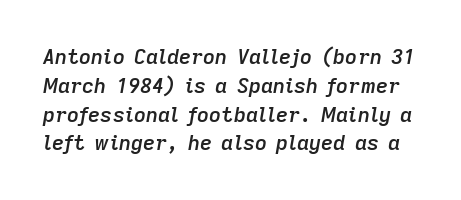
{"italic": "yes", "lean": "right", "slant_degrees": 9, "bold": "semi", "underline": "no", "line_spacing": "normal", "line_spacing_ratio": 1.37, "letter_spacing": "normal", "letter_spacing_em": 0.0, "glyph_px": 21}
